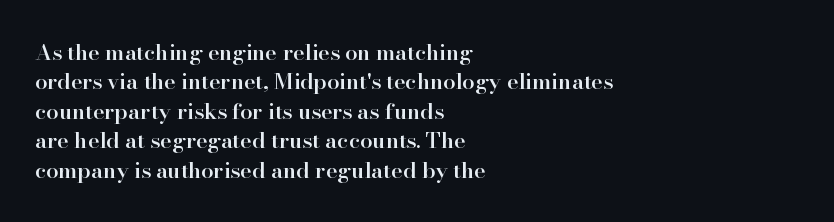
The image shows 22 px text type, upright; set left-aligned, normal line spacing (1.34x), normal letter spacing, not underlined.
